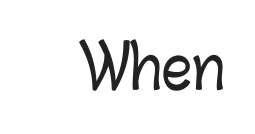
Glyph-to-glyph distance matches everyday printed text. Looks like regular typesetting: each glyph gets only the width it needs. Italic? Not at all — the glyphs are vertical. The baseline area is clear.
